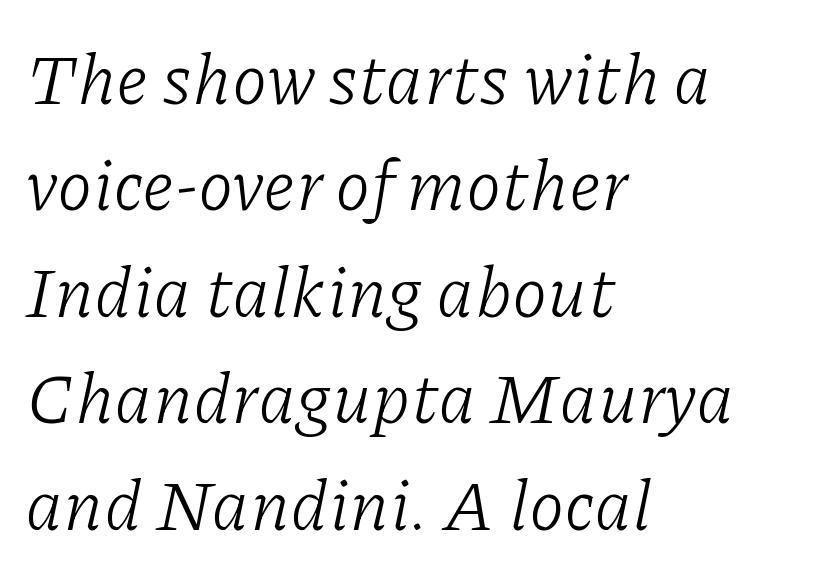
Rule under the text: the space is simply empty. You can tell it's italic because the verticals aren't actually vertical. Leading matches the norm, producing a regular column. Default kerning and tracking; the words read as compact shapes.
